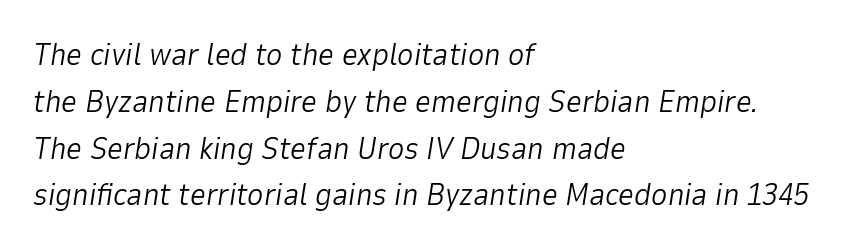
{"italic": "yes", "lean": "right", "slant_degrees": 9, "bold": "no", "weight": "light", "width": "normal", "stroke_contrast": "low", "x_height": "medium", "monospaced": "no", "underline": "no", "align": "left", "line_spacing": "normal", "line_spacing_ratio": 1.51, "letter_spacing": "normal", "letter_spacing_em": 0.0, "glyph_px": 31}
